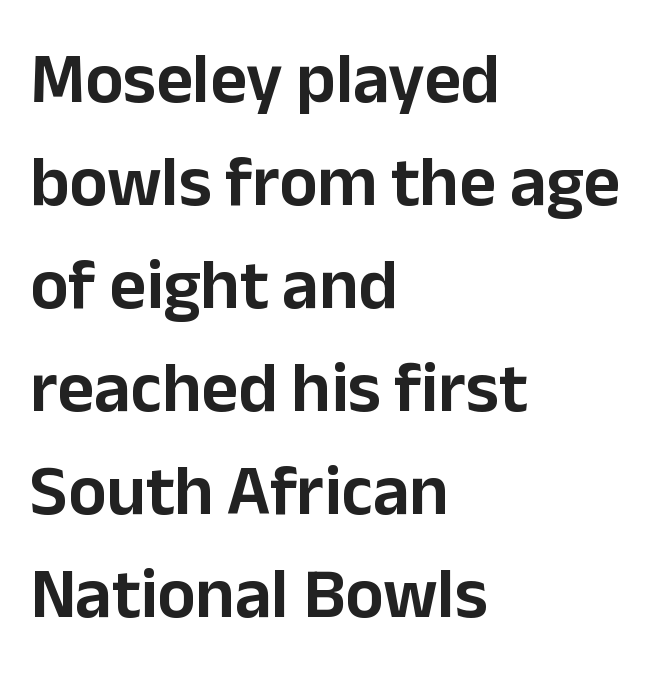
Q: Is the text italic (slanted)? A: No, it is upright.
Q: Is the typeface a serif or a sans-serif typeface? A: Sans-serif.
Q: Is the text underlined? A: No.
Q: How is the paragraph aligned? A: Left-aligned.
Q: Is the spacing between letters normal or unusually wide? A: Normal.
Q: Is the spacing between lines tight, normal or loose? A: Normal.
Q: Width (condensed, normal, or wide)? A: Normal.
Q: Stroke contrast? A: Low.
Q: x-height? A: Medium.
Q: Monospaced? A: No.
